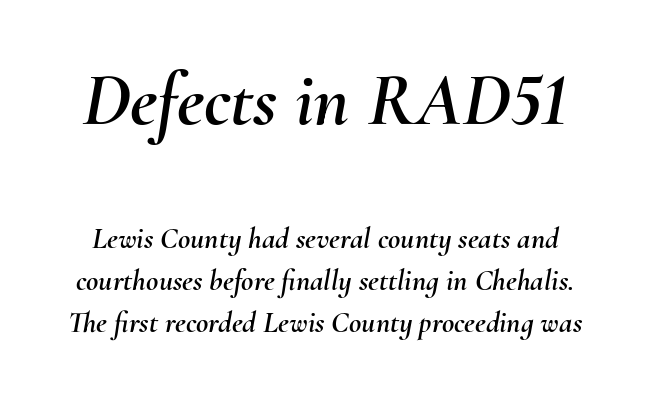
Q: Is the text italic (slanted)? A: Yes, it leans right by about 10 degrees.
Q: Is the text underlined? A: No.
Q: Is the spacing between letters normal or unusually wide? A: Normal.
Q: Is the spacing between lines tight, normal or loose? A: Normal.
Q: Which block of text is set in a larger size, the first (top) or the second (bottom)? A: The first (top) one.
Q: Width (condensed, normal, or wide)? A: Normal.
Q: Stroke contrast? A: Medium.
Q: x-height? A: Small.
Q: Monospaced? A: No.
